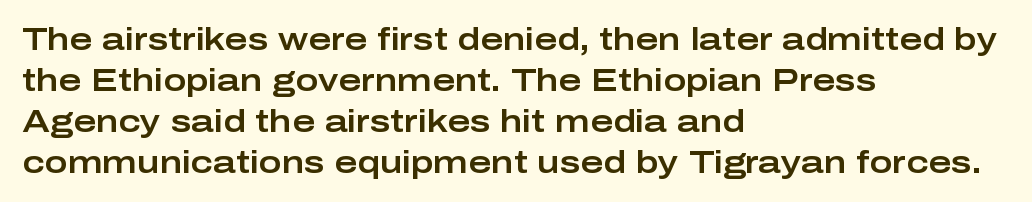
The tracking reads as untouched default to a designer's eye. The space beneath each line is pristine and unruled. Looks like regular typesetting: each glyph gets only the width it needs. Upright lettering throughout. This sample is left-justified, so line endings fall wherever the words run out. The letters carry no serifs — their stems end cleanly without finishing strokes.
